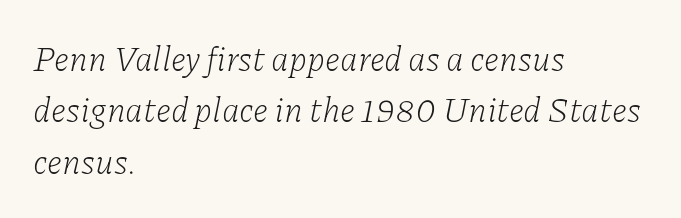
{"serif": "yes", "italic": "yes", "lean": "right", "slant_degrees": 11, "bold": "no", "weight": "light", "width": "normal", "stroke_contrast": "low", "x_height": "medium", "monospaced": "no", "underline": "no", "align": "left", "line_spacing": "normal", "line_spacing_ratio": 1.51, "letter_spacing": "normal", "letter_spacing_em": 0.0, "glyph_px": 34}
